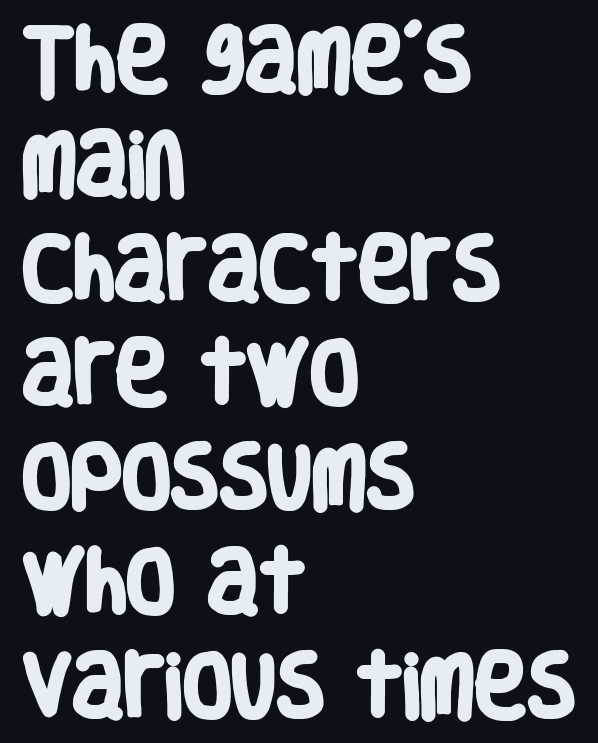
{"serif": "no", "bold": "yes", "weight": "heavy", "width": "condensed", "stroke_contrast": "low", "x_height": "large", "monospaced": "no", "underline": "no", "align": "left", "line_spacing": "normal", "line_spacing_ratio": 1.47, "letter_spacing": "normal", "letter_spacing_em": 0.0, "glyph_px": 71}
